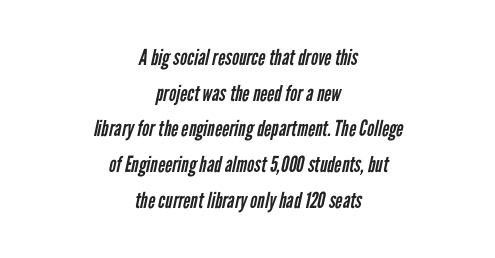
The designer left line spacing at the default. Observe the ordinary spacing: letters are neighbours, not strangers. One-word summary of the alignment: center. Plain, unruled lines of type. The strokes carry an ordinary text weight at most.
